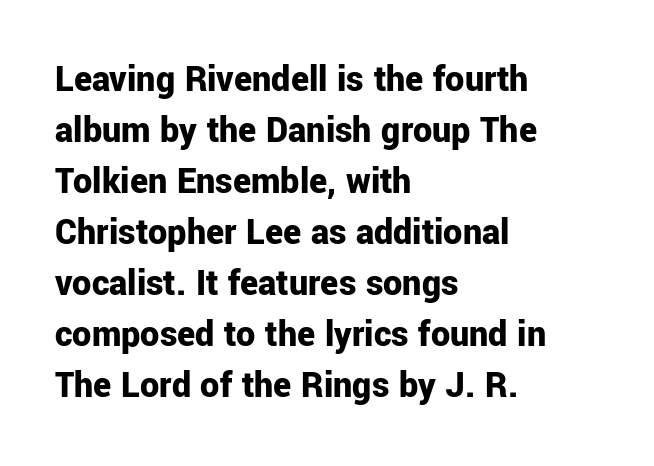
The text was rendered using a sans face with plain stroke endings. The lines sit at an ordinary, default distance from one another. Glance below the letters and you will spot only blank space. Its strokes are broad and dark, the hallmark of bold type.
